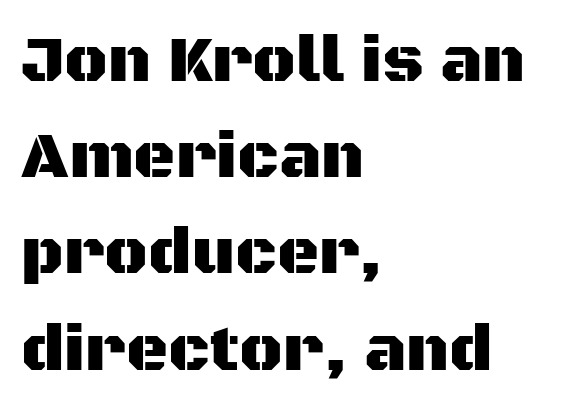
{"serif": "no", "italic": "no", "width": "normal", "stroke_contrast": "medium", "x_height": "large", "monospaced": "no", "underline": "no", "align": "left", "line_spacing": "normal", "line_spacing_ratio": 1.48, "letter_spacing": "normal", "letter_spacing_em": 0.0, "glyph_px": 65}
